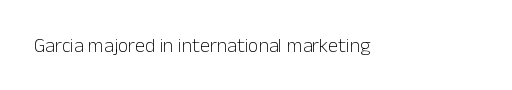
{"italic": "no", "bold": "no", "underline": "no", "letter_spacing": "normal", "letter_spacing_em": 0.0, "glyph_px": 20}
